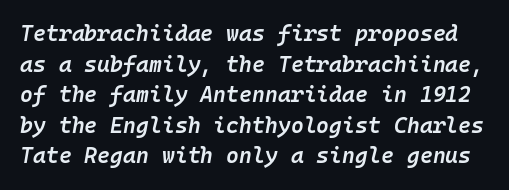
These lines carry some extra weight — a demibold, not a full bold. Does extra space separate the letters? No, they use regular spacing. Words float on clear page, feet unadorned. Does the leading feel generous? No, just average. The passage shown leans; its letterforms are oblique.
